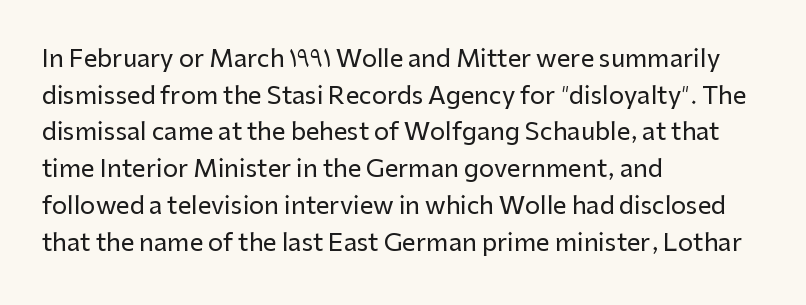
{"italic": "no", "underline": "no", "align": "left", "line_spacing": "normal", "line_spacing_ratio": 1.53, "letter_spacing": "normal", "letter_spacing_em": 0.0, "glyph_px": 24}
